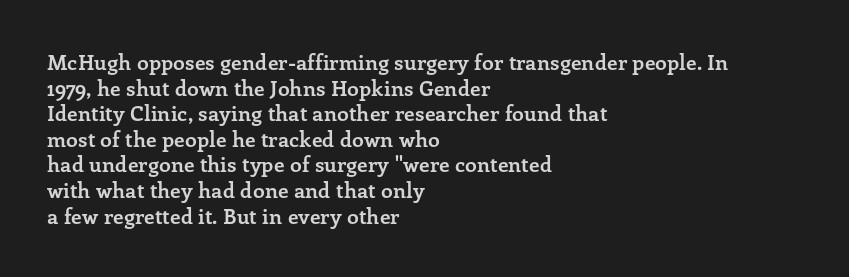
Q: Is the text bold? A: Yes.
Q: Is the text italic (slanted)? A: No, it is upright.
Q: Is the text underlined? A: No.
Q: How is the paragraph aligned? A: Left-aligned.
Q: Is the spacing between letters normal or unusually wide? A: Normal.
